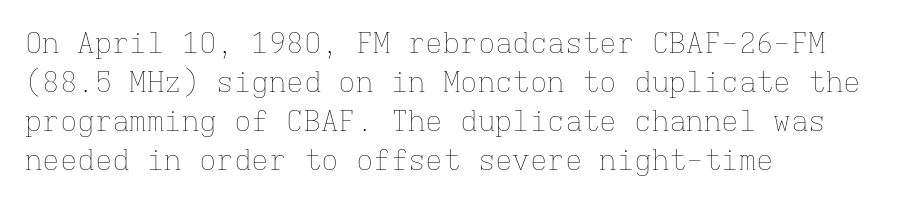
The image shows 29 px thin type, upright, monospaced; set left-aligned, normal line spacing (1.35x), normal letter spacing, not underlined; low stroke contrast and a medium x-height.
